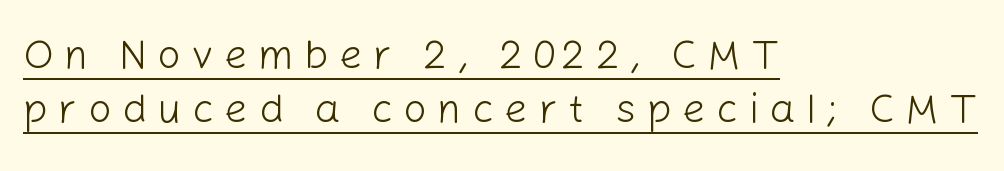
{"serif": "no", "italic": "no", "bold": "no", "weight": "light", "width": "normal", "stroke_contrast": "low", "x_height": "medium", "monospaced": "no", "underline": "yes", "align": "left", "line_spacing": "normal", "line_spacing_ratio": 1.32, "letter_spacing": "wide", "letter_spacing_em": 0.26, "glyph_px": 41}
